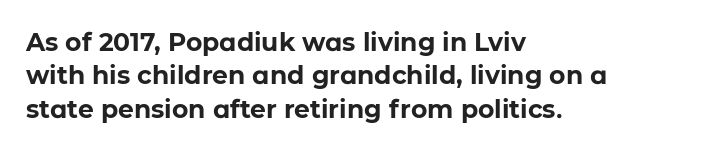
{"italic": "no", "bold": "yes", "underline": "no", "align": "left", "line_spacing": "normal", "line_spacing_ratio": 1.34, "letter_spacing": "normal", "letter_spacing_em": 0.0, "glyph_px": 25}
